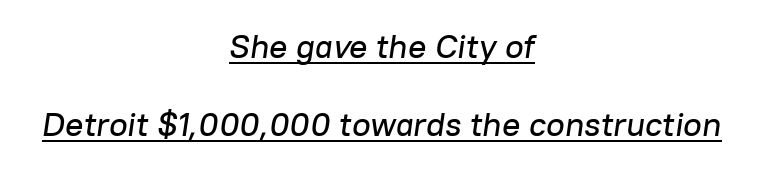
The image shows 34 px text type, italic (leaning right); set centered, loose line spacing (2.28x), normal letter spacing, underlined; low stroke contrast and a medium x-height.
